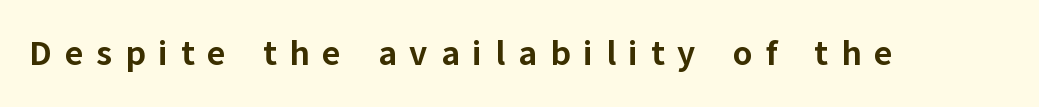
Q: Is the text bold? A: Yes.
Q: Is the text italic (slanted)? A: No, it is upright.
Q: Is the typeface a serif or a sans-serif typeface? A: Sans-serif.
Q: Is the text underlined? A: No.
Q: Is the spacing between letters normal or unusually wide? A: Unusually wide.
Q: Width (condensed, normal, or wide)? A: Normal.
Q: Stroke contrast? A: Low.
Q: x-height? A: Medium.
Q: Monospaced? A: No.
